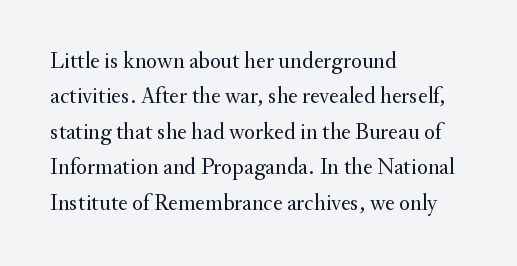
The face looks like a standard text weight, possibly lighter. Vertical strokes here are truly vertical. These lines keep a tight, regular rhythm from letter to letter. Leading matches the norm, producing a regular column. Left-aligned paragraph, ragged on the right. The space directly below the letters is spotless.
